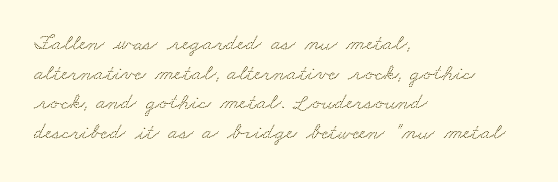
The image shows 23 px text type; set left-aligned, normal line spacing (1.29x), normal letter spacing, not underlined.
